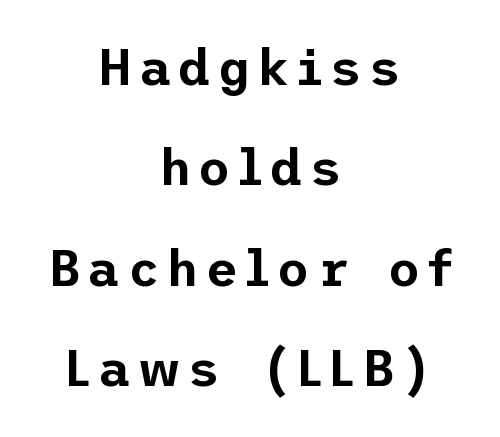
{"serif": "no", "italic": "no", "width": "normal", "stroke_contrast": "low", "x_height": "medium", "underline": "no", "align": "center", "line_spacing": "loose", "line_spacing_ratio": 2.01, "glyph_px": 50}
